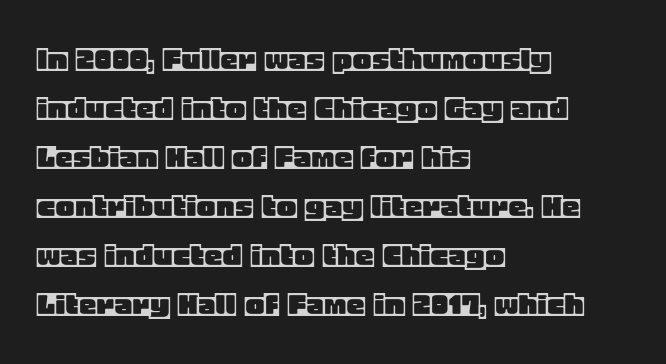
Q: Is the text italic (slanted)? A: No, it is upright.
Q: Is the text underlined? A: No.
Q: How is the paragraph aligned? A: Left-aligned.
Q: Is the spacing between letters normal or unusually wide? A: Normal.
Q: Is the spacing between lines tight, normal or loose? A: Normal.
Q: Width (condensed, normal, or wide)? A: Normal.
Q: x-height? A: Large.
Q: Monospaced? A: No.
